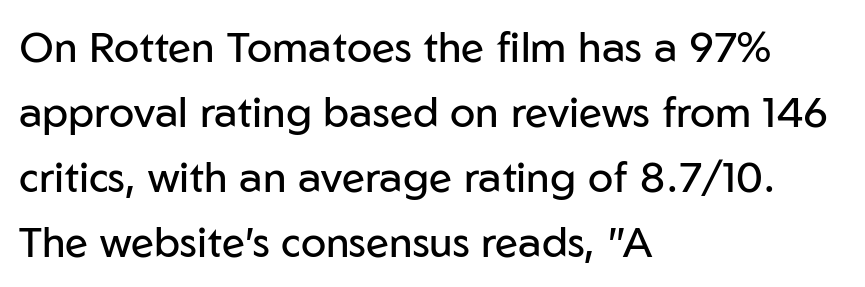
Summary of weight: not heavy and not bold. Visually the block forms a straight wall on the left and a jagged coastline on the right. Glyph-to-glyph distance matches everyday printed text. Words float on clear page, feet unadorned.
